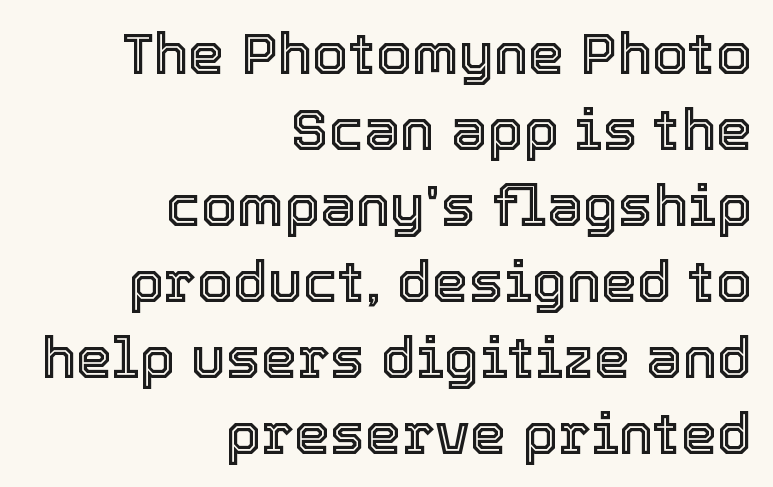
The image shows 58 px text type, upright; set right-aligned, normal line spacing (1.31x), normal letter spacing, not underlined; a medium x-height.
